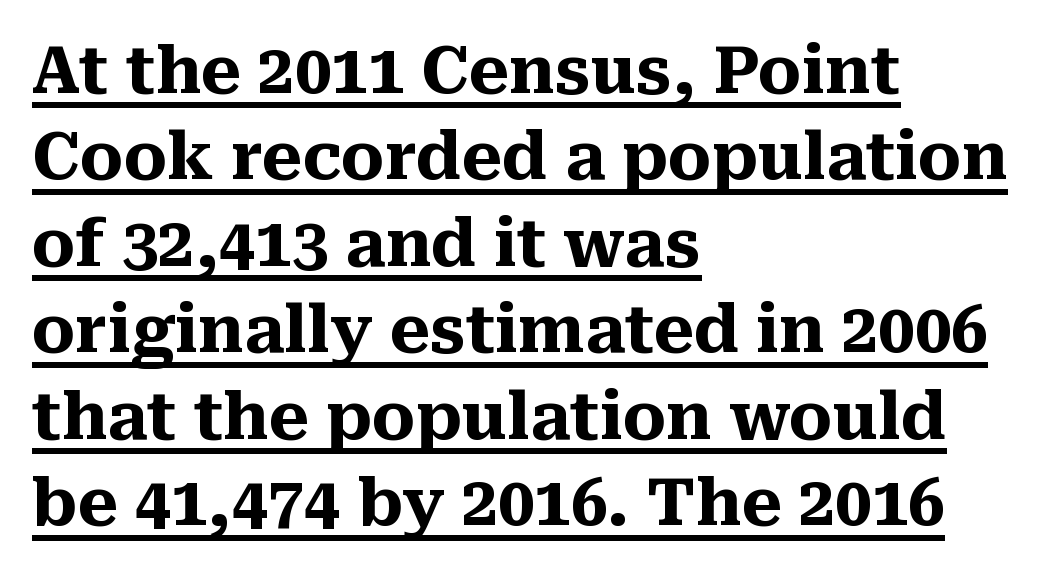
This sample uses plain, unmodified letter spacing. The typesetter chose a ragged-right arrangement here. Look at the bottom of the vertical strokes: they flare into serifs here. Here the designer chose a conventional face with non-uniform glyph widths. Unlike italic type, these characters show no tilt at all. The passage shown is emphatically bold.
